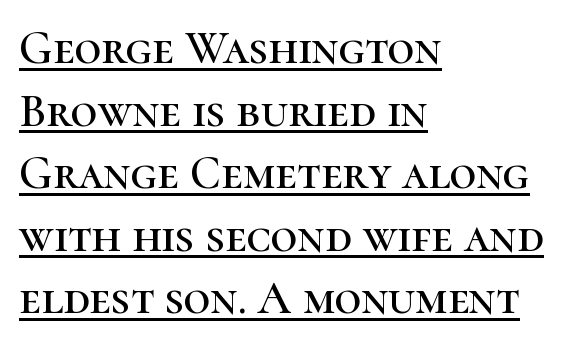
The face used here is proportionally spaced, like ordinary book or web type. Is there any slant? The stems are plumb. Layout note: lines flush left. Quick note: interline space is typical. Underline: present.
